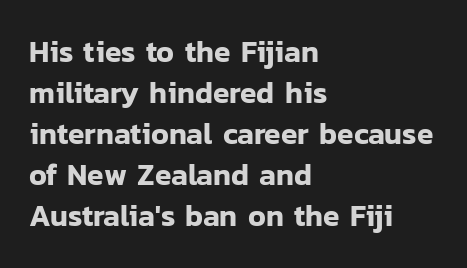
Q: Is the text italic (slanted)? A: No, it is upright.
Q: Is the typeface a serif or a sans-serif typeface? A: Sans-serif.
Q: Is the text underlined? A: No.
Q: How is the paragraph aligned? A: Left-aligned.
Q: Is the spacing between letters normal or unusually wide? A: Normal.
Q: Is the spacing between lines tight, normal or loose? A: Normal.
Q: Width (condensed, normal, or wide)? A: Normal.
Q: Stroke contrast? A: Low.
Q: x-height? A: Medium.
Q: Monospaced? A: No.
